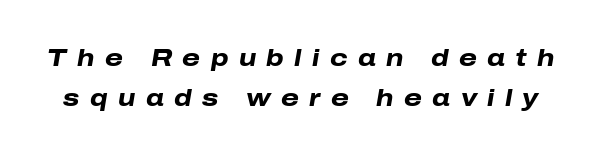
{"italic": "yes", "lean": "right", "slant_degrees": 10, "bold": "yes", "underline": "no", "line_spacing_ratio": 1.74, "letter_spacing": "wide", "letter_spacing_em": 0.45, "glyph_px": 23}
